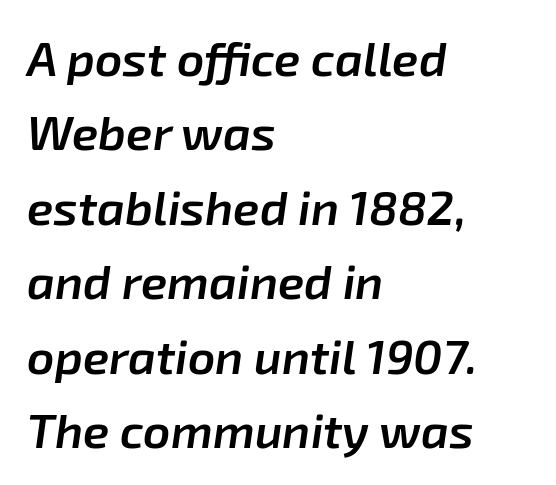
This sample has the flowing, uneven cadence of proportional lettering. Interline gaps are of average width in this sample. Standard letterfit; no display-style spreading of the glyphs. Check the space under the baseline: it is left empty. Horizontally, the lines are justified to the leading edge only.
